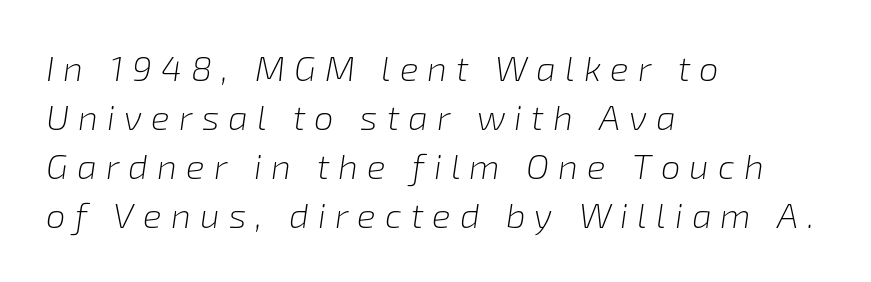
The image shows 35 px light type, italic (leaning right); set left-aligned, normal line spacing (1.4x), unusually wide letter spacing (+0.26 em), not underlined; low stroke contrast and a medium x-height.
